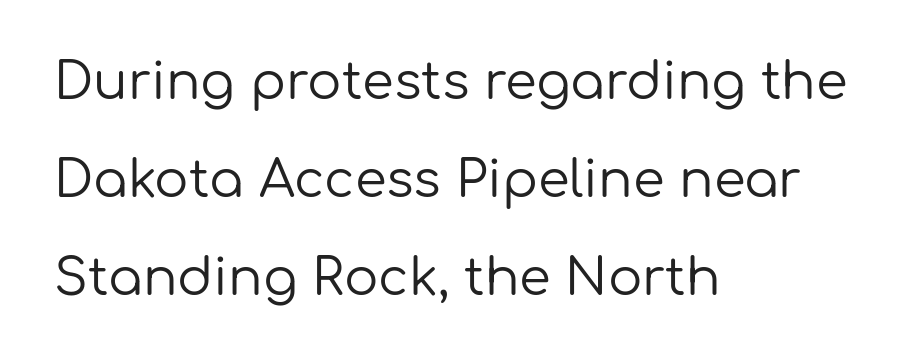
The image shows 51 px regular-weight sans-serif type, upright; set left-aligned, loose line spacing (1.92x), normal letter spacing, not underlined; low stroke contrast and a medium x-height.
